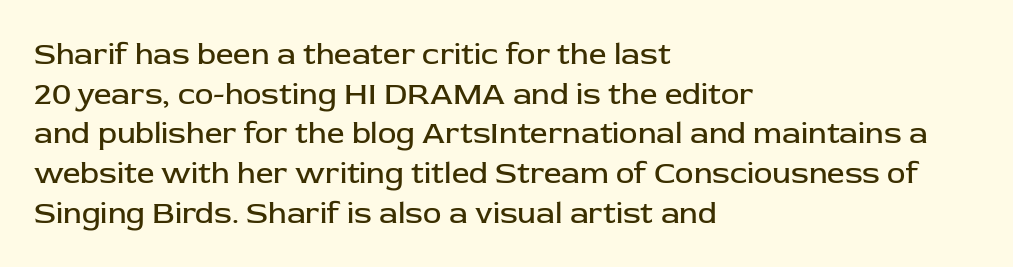
Upright lettering throughout. Compared with a typical body face, this is equally light or lighter still. This sample keeps an unexceptional amount of space between lines. The type family on display is of the sans-serif kind. Notice how the passage keeps a crisp vertical edge on the left only. These lines are rendered in a variable-pitch font.
